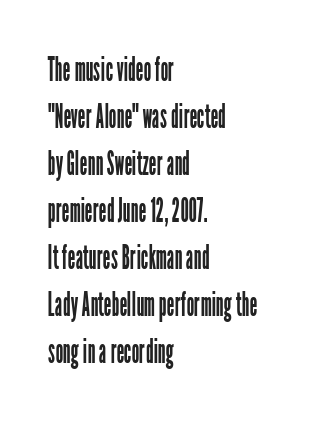
{"serif": "no", "italic": "no", "bold": "no", "weight": "regular", "width": "condensed", "stroke_contrast": "low", "x_height": "medium", "monospaced": "no", "underline": "no", "align": "left", "line_spacing": "normal", "line_spacing_ratio": 1.38, "letter_spacing": "normal", "letter_spacing_em": 0.0, "glyph_px": 34}
